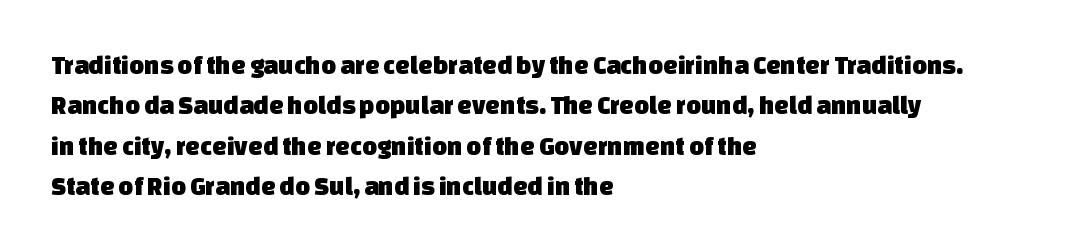
Q: Is the text underlined? A: No.
Q: How is the paragraph aligned? A: Left-aligned.
Q: Is the spacing between letters normal or unusually wide? A: Normal.
Q: Is the spacing between lines tight, normal or loose? A: Normal.
